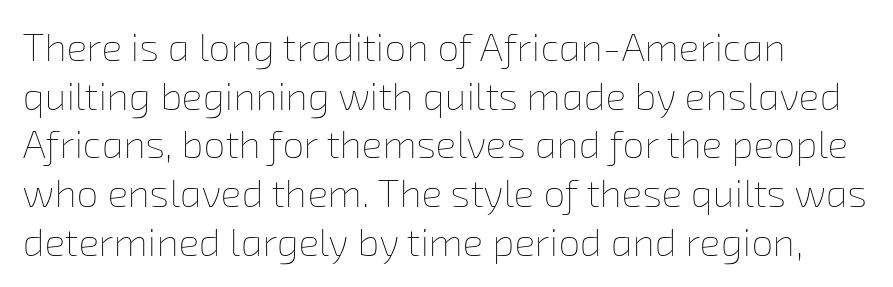
Q: Is the text bold? A: No.
Q: Is the text underlined? A: No.
Q: How is the paragraph aligned? A: Left-aligned.
Q: Is the spacing between letters normal or unusually wide? A: Normal.
Q: Is the spacing between lines tight, normal or loose? A: Normal.
Q: Width (condensed, normal, or wide)? A: Normal.
Q: Stroke contrast? A: Low.
Q: x-height? A: Medium.
Q: Monospaced? A: No.
